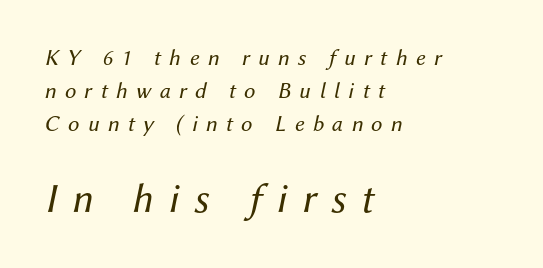
Each line starts at the same left margin while the right side varies. Weight: in the light-to-regular range. Compared with typical body copy, the letter spacing here is much looser. Slanted lettering throughout. If you measured baseline to baseline, you'd find a middling distance. Nobody drew a line under any word here.
